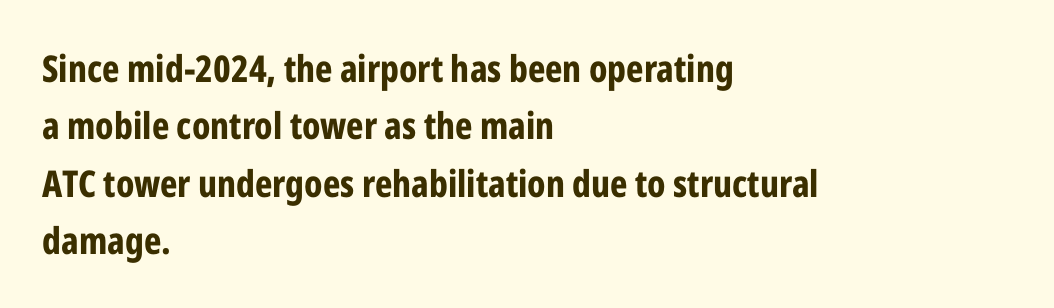
In terms of weight, the rendering is a true, heavy bold. Tracking value appears to be zero — textbook default spacing. The text block is weighted toward the left margin, trailing off unevenly rightward. Whoever set this chose a conventional vertical rhythm. The lettering stays uniformly vertical, giving the passage a roman look.
